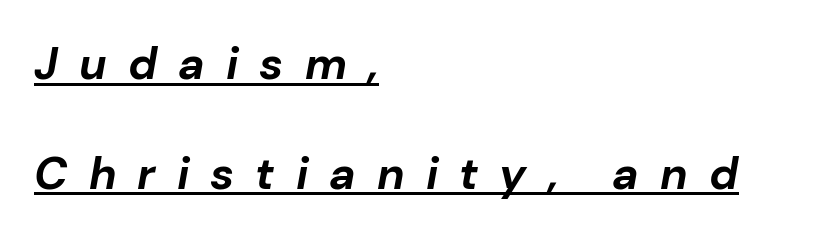
{"italic": "yes", "lean": "right", "slant_degrees": 10, "bold": "yes", "weight": "bold", "width": "normal", "stroke_contrast": "low", "x_height": "medium", "monospaced": "no", "underline": "yes", "align": "left", "line_spacing": "loose", "line_spacing_ratio": 2.44, "letter_spacing": "wide", "letter_spacing_em": 0.47, "glyph_px": 45}
